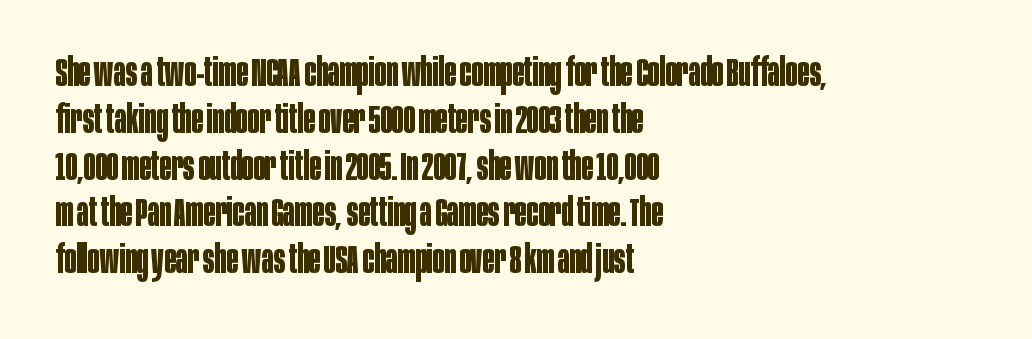
Q: Is the text bold? A: Yes.
Q: Is the text italic (slanted)? A: No, it is upright.
Q: Is the typeface a serif or a sans-serif typeface? A: Sans-serif.
Q: Is the text underlined? A: No.
Q: How is the paragraph aligned? A: Left-aligned.
Q: Is the spacing between letters normal or unusually wide? A: Normal.
Q: Width (condensed, normal, or wide)? A: Condensed.
Q: Stroke contrast? A: Low.
Q: x-height? A: Large.
Q: Monospaced? A: No.
